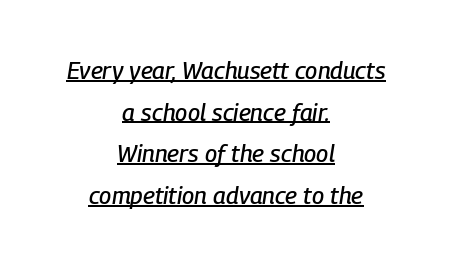
Q: Is the text italic (slanted)? A: Yes, it leans right by about 9 degrees.
Q: Is the text underlined? A: Yes.
Q: How is the paragraph aligned? A: Centered.
Q: Is the spacing between letters normal or unusually wide? A: Normal.
